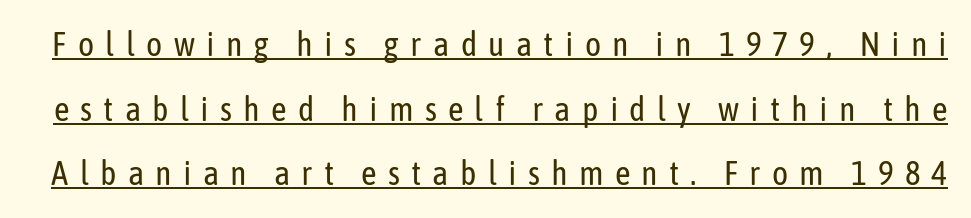
Q: Is the text bold? A: No.
Q: Is the text italic (slanted)? A: No, it is upright.
Q: Is the typeface a serif or a sans-serif typeface? A: Sans-serif.
Q: Is the text underlined? A: Yes.
Q: Is the spacing between letters normal or unusually wide? A: Unusually wide.
Q: Is the spacing between lines tight, normal or loose? A: Loose.
Q: Width (condensed, normal, or wide)? A: Condensed.
Q: Stroke contrast? A: Low.
Q: x-height? A: Medium.
Q: Monospaced? A: No.
